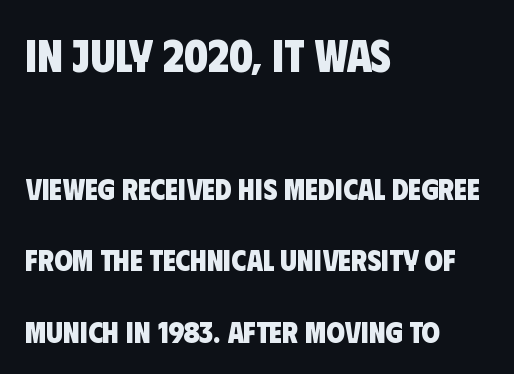
Q: Is the text bold? A: Yes.
Q: Is the typeface a serif or a sans-serif typeface? A: Sans-serif.
Q: Is the text underlined? A: No.
Q: How is the paragraph aligned? A: Left-aligned.
Q: Is the spacing between letters normal or unusually wide? A: Normal.
Q: Is the spacing between lines tight, normal or loose? A: Loose.
Q: Which block of text is set in a larger size, the first (top) or the second (bottom)? A: The first (top) one.
Q: Width (condensed, normal, or wide)? A: Condensed.
Q: Stroke contrast? A: Low.
Q: x-height? A: Large.
Q: Monospaced? A: No.
